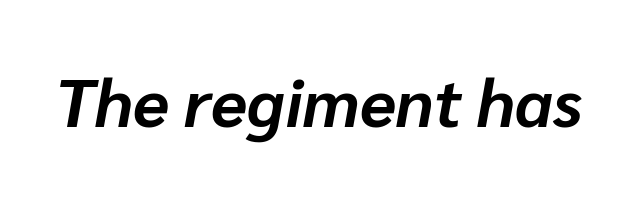
Does extra space separate the letters? No, they use regular spacing. Designer's note — italics engaged. Proportional: the letters do not fall into vertical columns. Stroke thickness is high; the sample reads as a true bold. This rendering features lettering with no underline.
